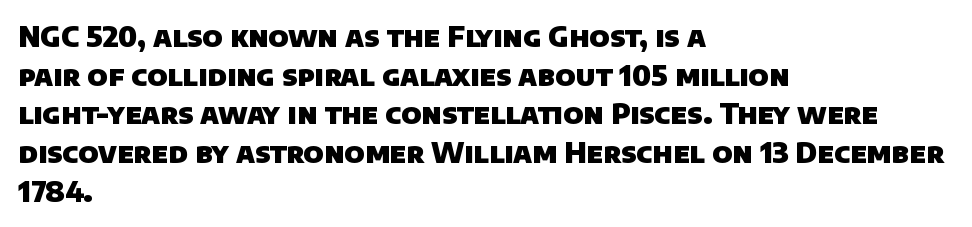
{"serif": "no", "bold": "yes", "weight": "heavy", "width": "normal", "stroke_contrast": "low", "x_height": "large", "monospaced": "no", "underline": "no", "align": "left", "line_spacing": "normal", "line_spacing_ratio": 1.38, "letter_spacing": "normal", "letter_spacing_em": 0.0, "glyph_px": 28}
